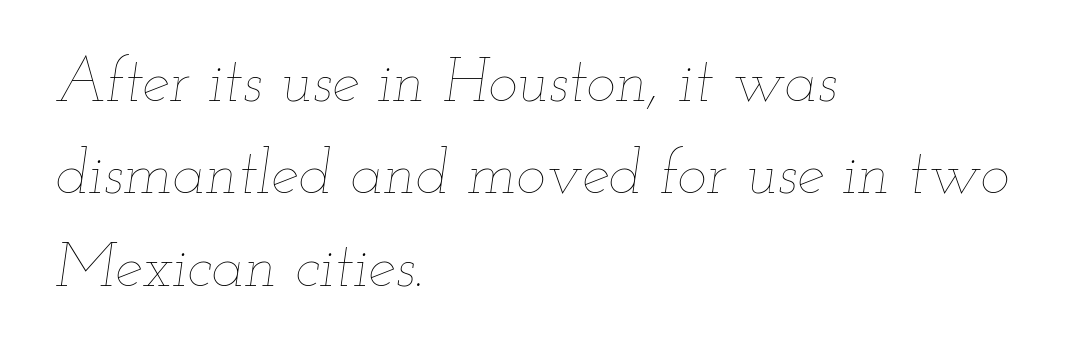
The image shows 62 px thin, wide type, italic (leaning right); set left-aligned, normal line spacing (1.49x), normal letter spacing, not underlined; low stroke contrast and a small x-height.
